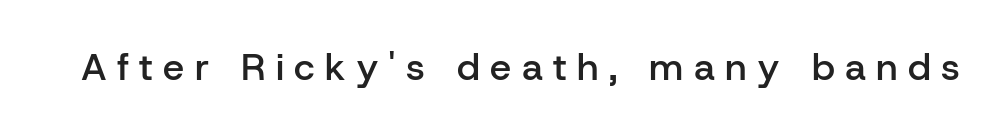
{"serif": "no", "italic": "no", "bold": "semi", "weight": "semibold", "width": "normal", "stroke_contrast": "low", "x_height": "medium", "monospaced": "no", "underline": "no", "letter_spacing": "wide", "letter_spacing_em": 0.27, "glyph_px": 38}
